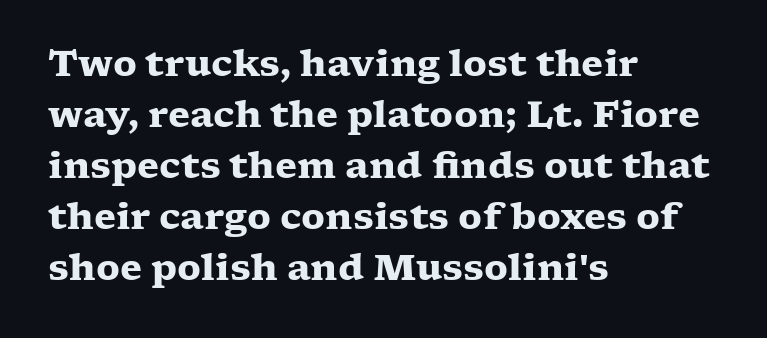
The passage shown has conventional tracking throughout. The letters advance in unequal steps, a hallmark of proportional type. One glance says typical: line gaps are just what's usual. The words here are not underlined.
